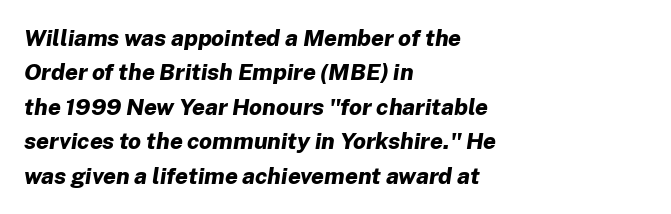
The specimen omits any rule beneath the text block's lines. Words appear dense and cohesive because spacing is normal. Notice how the stems are inclined rather than vertical — that's the hallmark of italics. A classic flush-left, rag-right setting is used for this passage. The strokes are fattened all the way to bold. The lines sit at an ordinary, default distance from one another.
